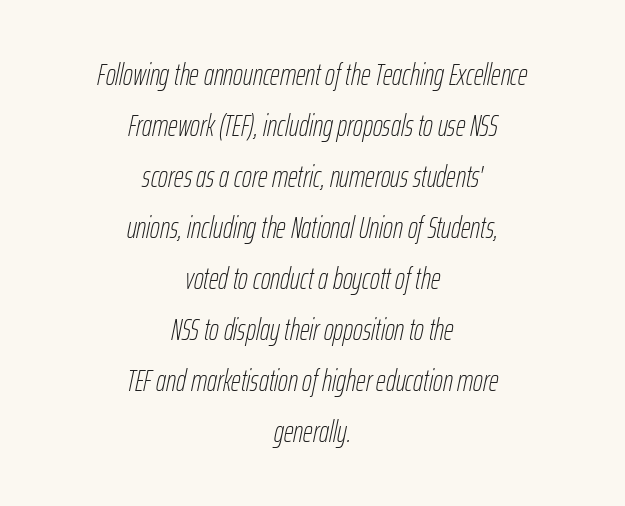
A centered setting, common on invitations and titles, is used for this passage. The strip under each line holds only bare page. The letters advance in unequal steps, a hallmark of proportional type. Nothing unusual about the tracking: characters are spaced as the font intends. Is the type heavy? It reads as light-to-regular instead. In terms of posture, this sample is oblique.
